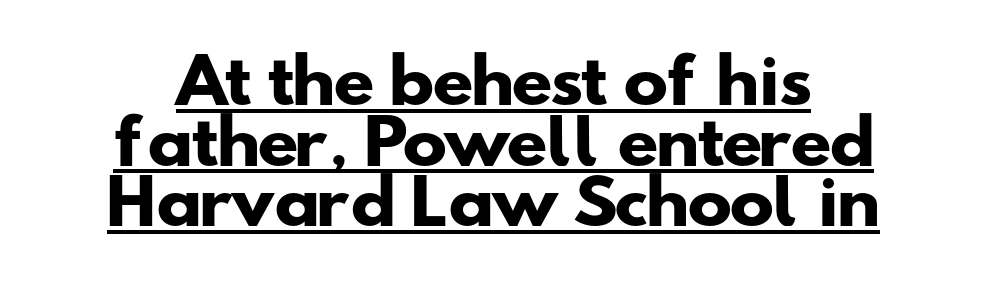
The image shows 60 px heavy, wide sans-serif type; set tight line spacing (1.01x), normal letter spacing, underlined; low stroke contrast and a small x-height.
